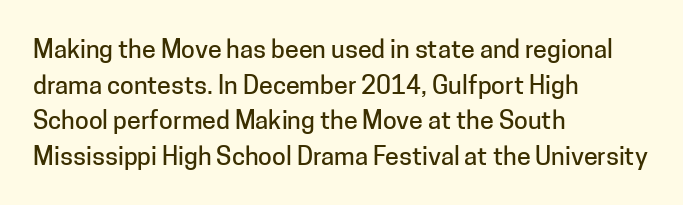
{"italic": "no", "underline": "no", "align": "left", "line_spacing": "normal", "line_spacing_ratio": 1.43, "letter_spacing": "normal", "letter_spacing_em": 0.0, "glyph_px": 25}
